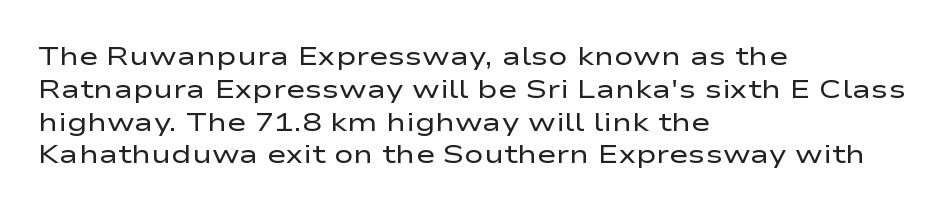
The image shows 26 px text type, upright; set left-aligned, normal line spacing (1.26x), normal letter spacing, not underlined.
